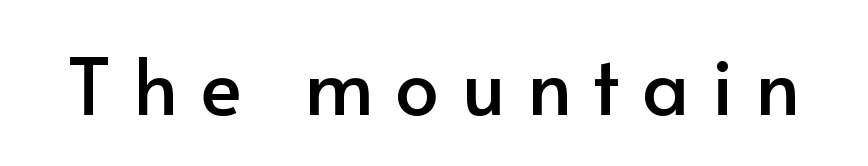
{"serif": "no", "italic": "no", "width": "normal", "stroke_contrast": "low", "x_height": "small", "monospaced": "no", "underline": "no", "letter_spacing": "wide", "letter_spacing_em": 0.28, "glyph_px": 78}
